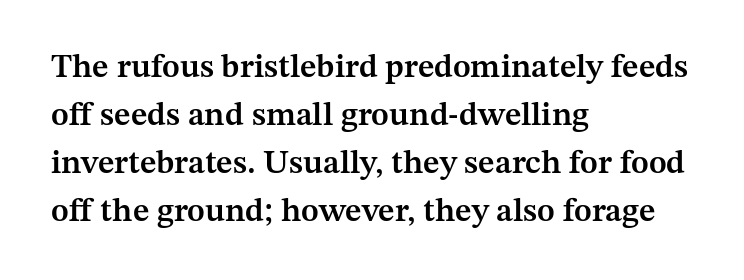
The image shows 33 px semibold serif type, upright; set left-aligned, normal line spacing (1.45x), normal letter spacing, not underlined; medium stroke contrast and a medium x-height.
